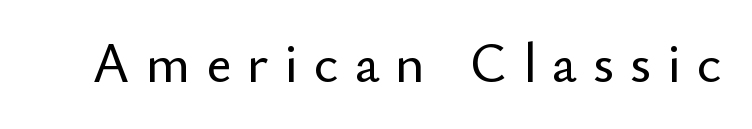
Q: Is the text italic (slanted)? A: No, it is upright.
Q: Is the typeface a serif or a sans-serif typeface? A: Sans-serif.
Q: Is the text underlined? A: No.
Q: Is the spacing between letters normal or unusually wide? A: Unusually wide.
Q: Width (condensed, normal, or wide)? A: Normal.
Q: Stroke contrast? A: Low.
Q: x-height? A: Small.
Q: Monospaced? A: No.
